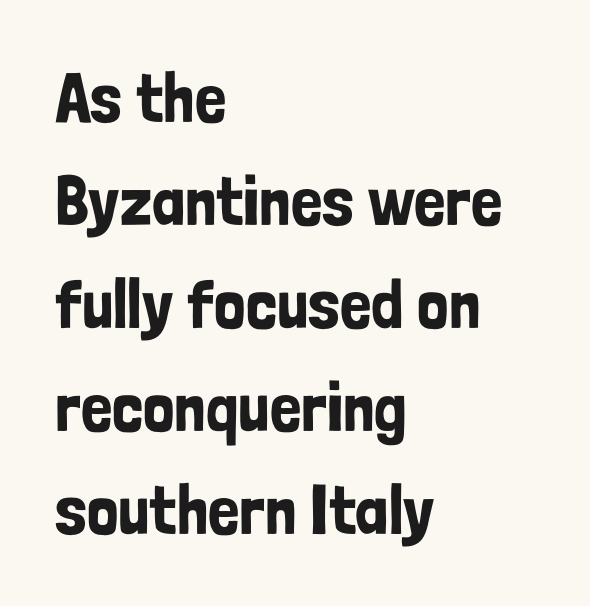
{"serif": "no", "italic": "no", "width": "condensed", "stroke_contrast": "low", "x_height": "medium", "monospaced": "no", "underline": "no", "align": "left", "line_spacing": "normal", "line_spacing_ratio": 1.47, "letter_spacing": "normal", "letter_spacing_em": 0.0, "glyph_px": 70}
